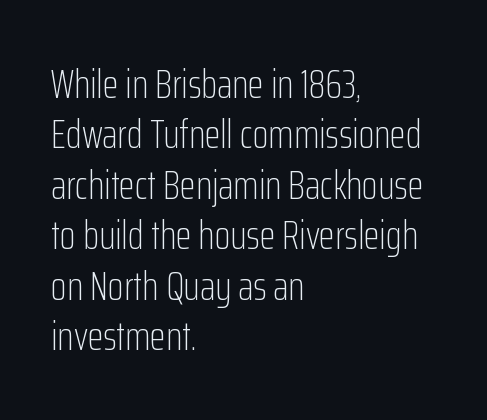
{"serif": "no", "italic": "no", "bold": "no", "weight": "light", "width": "condensed", "stroke_contrast": "low", "x_height": "medium", "monospaced": "no", "underline": "no", "align": "left", "line_spacing_ratio": 1.23, "letter_spacing": "normal", "letter_spacing_em": 0.0, "glyph_px": 41}
